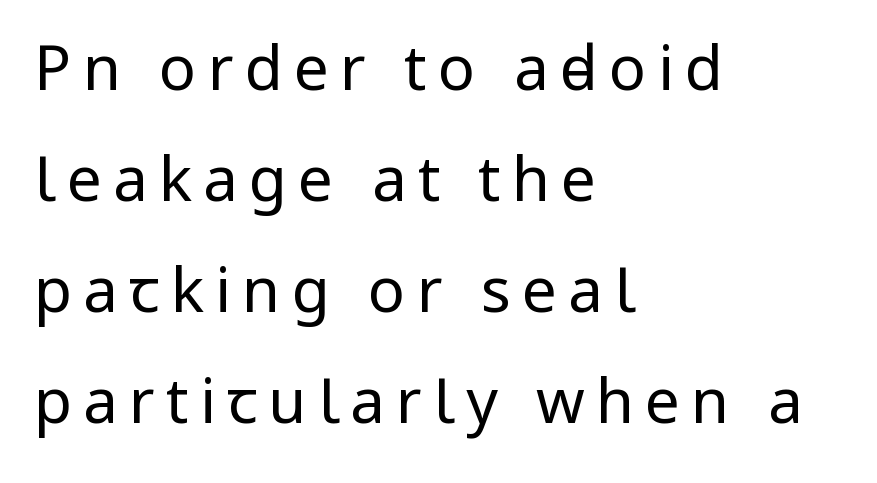
Q: Is the text bold? A: No.
Q: Is the text italic (slanted)? A: No, it is upright.
Q: Is the typeface a serif or a sans-serif typeface? A: Sans-serif.
Q: Is the text underlined? A: No.
Q: How is the paragraph aligned? A: Left-aligned.
Q: Width (condensed, normal, or wide)? A: Condensed.
Q: Stroke contrast? A: Low.
Q: x-height? A: Large.
Q: Monospaced? A: No.
